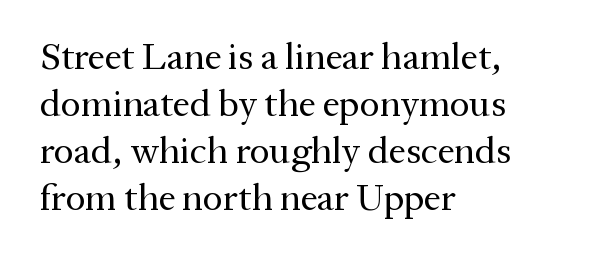
{"serif": "yes", "italic": "no", "bold": "no", "weight": "regular", "width": "normal", "stroke_contrast": "medium", "x_height": "medium", "monospaced": "no", "underline": "no", "align": "left", "line_spacing_ratio": 1.24, "letter_spacing": "normal", "letter_spacing_em": 0.0, "glyph_px": 38}
